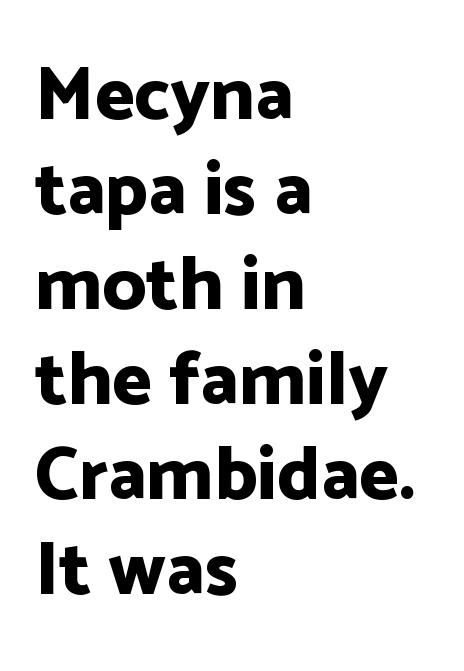
You could not count columns in this text — the font is proportionally spaced. The ragged edge is on the right, which tells us the setting is flush left. Serif or sans? Sans — the stroke terminals are bare. Quick note: not italic, upright.
